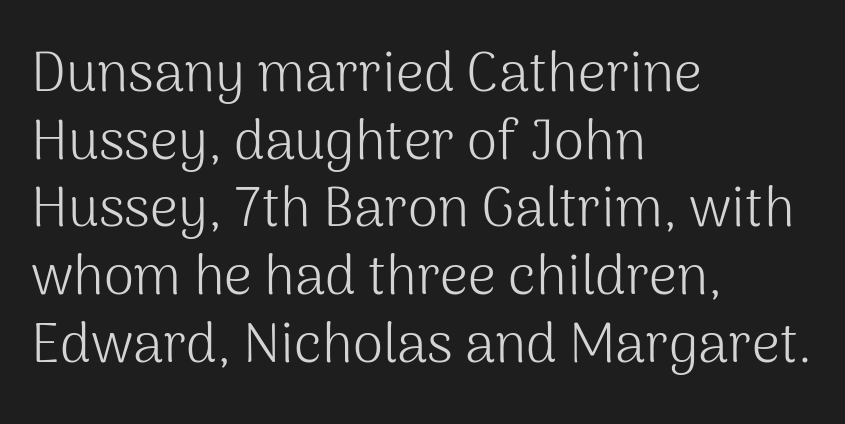
Q: Is the text bold? A: No.
Q: Is the text italic (slanted)? A: No, it is upright.
Q: Is the typeface a serif or a sans-serif typeface? A: Sans-serif.
Q: Is the text underlined? A: No.
Q: How is the paragraph aligned? A: Left-aligned.
Q: Is the spacing between letters normal or unusually wide? A: Normal.
Q: Width (condensed, normal, or wide)? A: Normal.
Q: Stroke contrast? A: Medium.
Q: x-height? A: Medium.
Q: Monospaced? A: No.
